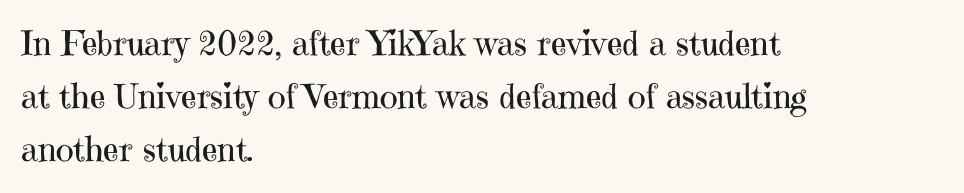
{"serif": "yes", "italic": "no", "bold": "no", "weight": "regular", "width": "normal", "stroke_contrast": "high", "x_height": "medium", "monospaced": "no", "underline": "no", "align": "left", "line_spacing": "normal", "line_spacing_ratio": 1.56, "letter_spacing": "normal", "letter_spacing_em": 0.0, "glyph_px": 34}
